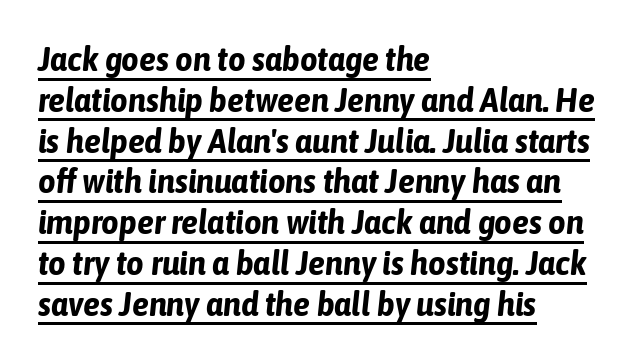
The image shows 34 px bold, condensed type, italic (leaning right); set left-aligned, line spacing 1.2x, normal letter spacing, underlined; low stroke contrast and a medium x-height.
